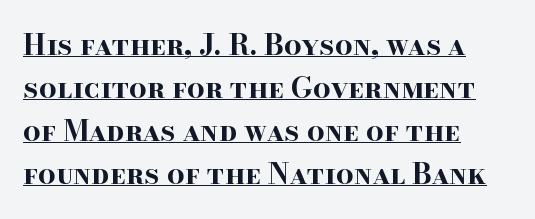
{"serif": "yes", "italic": "no", "bold": "yes", "weight": "bold", "width": "wide", "stroke_contrast": "high", "x_height": "small", "monospaced": "no", "underline": "yes", "align": "left", "line_spacing": "normal", "line_spacing_ratio": 1.53, "letter_spacing": "normal", "letter_spacing_em": 0.0, "glyph_px": 28}
